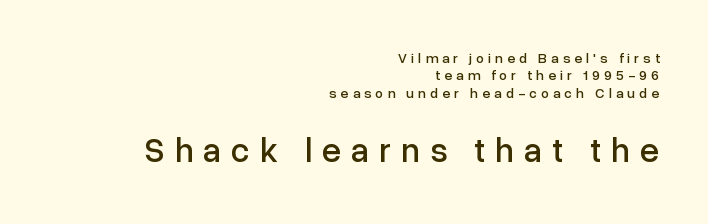
Reading top to bottom, the characters get bigger at the block break. Underlining? Definitely not there. The lines in this sample share a right terminus and differ only in where they begin. Nope, not italic — everything's standing straight.
